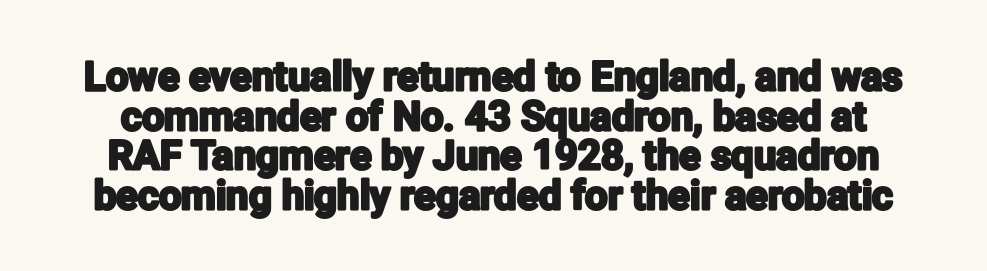
{"serif": "no", "italic": "no", "width": "condensed", "stroke_contrast": "low", "x_height": "medium", "monospaced": "no", "underline": "no", "line_spacing": "tight", "line_spacing_ratio": 0.99, "letter_spacing": "normal", "letter_spacing_em": 0.0, "glyph_px": 40}
